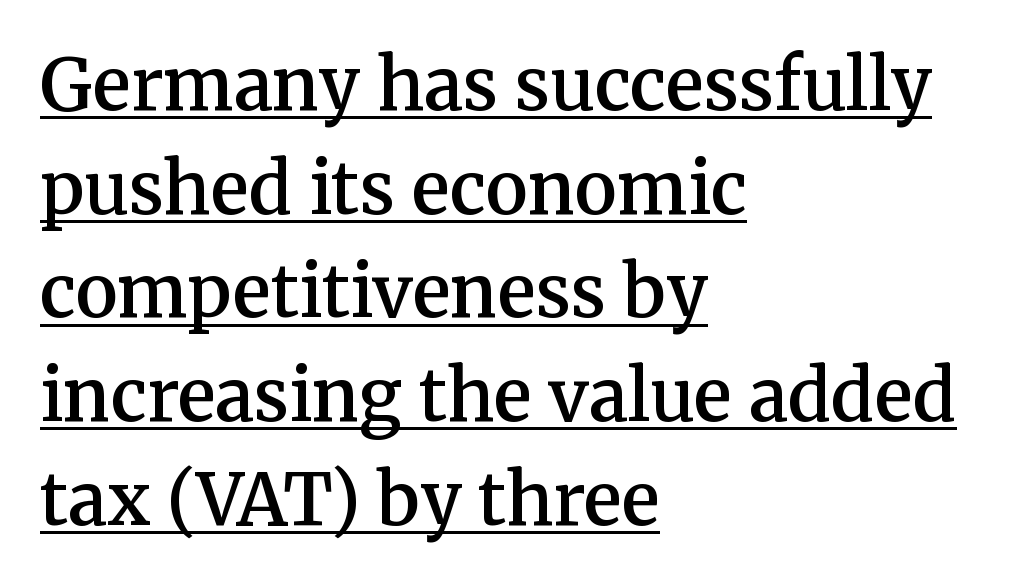
Compared with typical body copy, the letter spacing here is the same. Left-aligned paragraph, ragged on the right. Has an underline been added? It has. These lines are rendered in a variable-pitch font. Note: serifs present on the glyphs.
